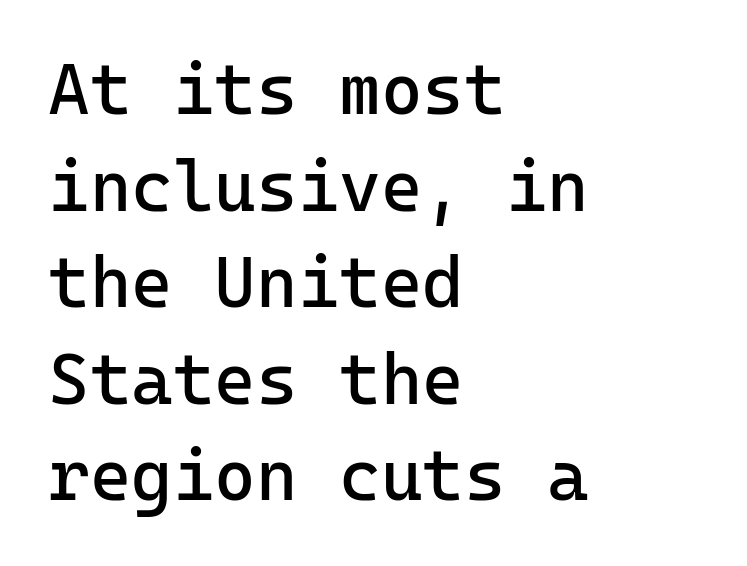
Q: Is the text bold? A: No.
Q: Is the text italic (slanted)? A: No, it is upright.
Q: Is the typeface a serif or a sans-serif typeface? A: Sans-serif.
Q: Is the text underlined? A: No.
Q: How is the paragraph aligned? A: Left-aligned.
Q: Is the spacing between letters normal or unusually wide? A: Normal.
Q: Is the spacing between lines tight, normal or loose? A: Normal.
Q: Width (condensed, normal, or wide)? A: Normal.
Q: Stroke contrast? A: Low.
Q: x-height? A: Medium.
Q: Monospaced? A: Yes.
